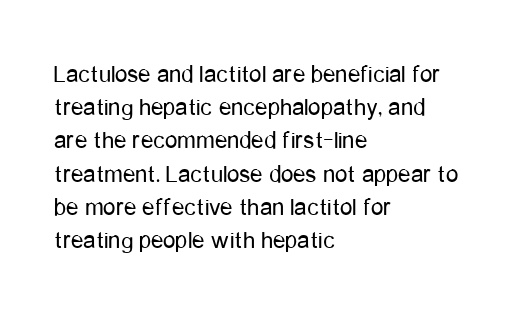
Q: Is the text bold? A: No.
Q: Is the text italic (slanted)? A: No, it is upright.
Q: Is the text underlined? A: No.
Q: How is the paragraph aligned? A: Left-aligned.
Q: Is the spacing between letters normal or unusually wide? A: Normal.
Q: Is the spacing between lines tight, normal or loose? A: Normal.
